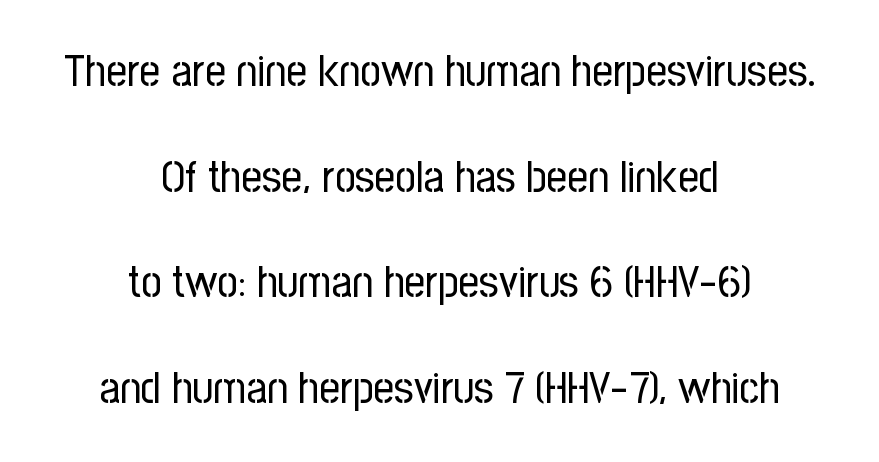
The image shows 45 px regular-weight, condensed sans-serif type, upright; set centered, loose line spacing (2.35x), normal letter spacing, not underlined; low stroke contrast and a medium x-height.
